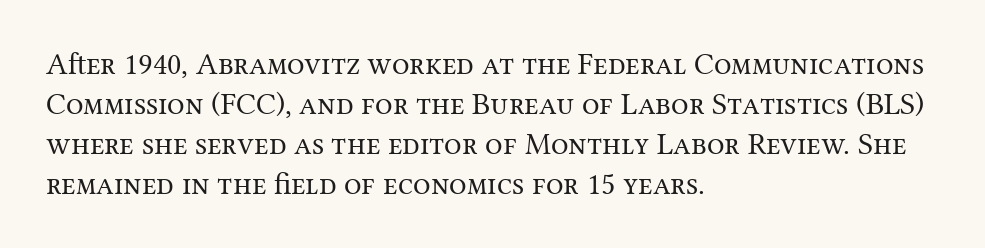
Q: Is the text bold? A: No.
Q: Is the text italic (slanted)? A: No, it is upright.
Q: Is the typeface a serif or a sans-serif typeface? A: Serif.
Q: Is the text underlined? A: No.
Q: How is the paragraph aligned? A: Left-aligned.
Q: Is the spacing between letters normal or unusually wide? A: Normal.
Q: Is the spacing between lines tight, normal or loose? A: Normal.
Q: Width (condensed, normal, or wide)? A: Normal.
Q: Stroke contrast? A: Medium.
Q: x-height? A: Medium.
Q: Monospaced? A: No.
